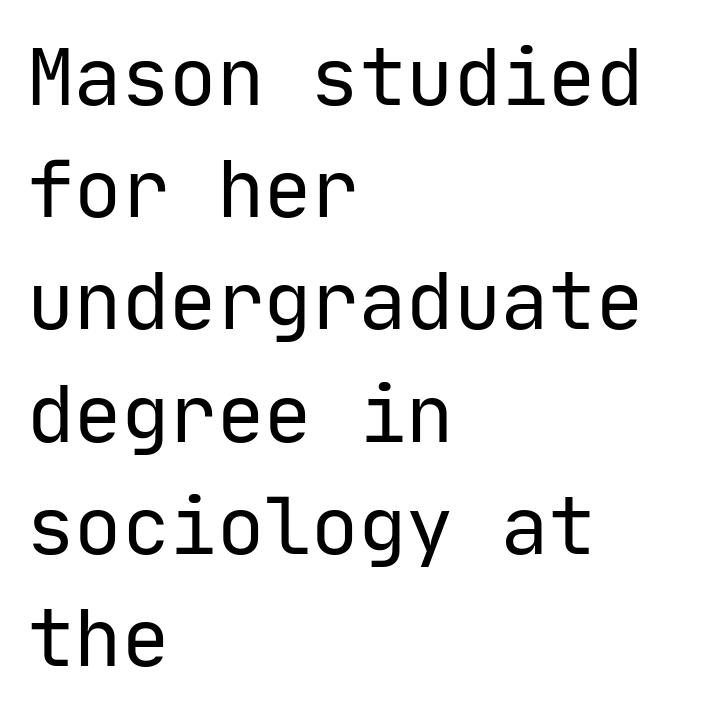
Horizontal bands of white between lines are of average thickness. The letters stand straight up with perfectly vertical stems. Each row of text sits above clean, open space. Nope, no serifs anywhere on these letters. This rendering leaves character spacing at its baseline value.
